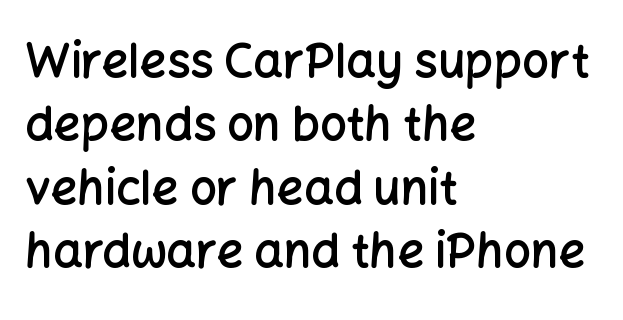
The image shows 47 px semibold sans-serif type, upright; set left-aligned, normal line spacing (1.35x), normal letter spacing, not underlined; low stroke contrast and a medium x-height.
